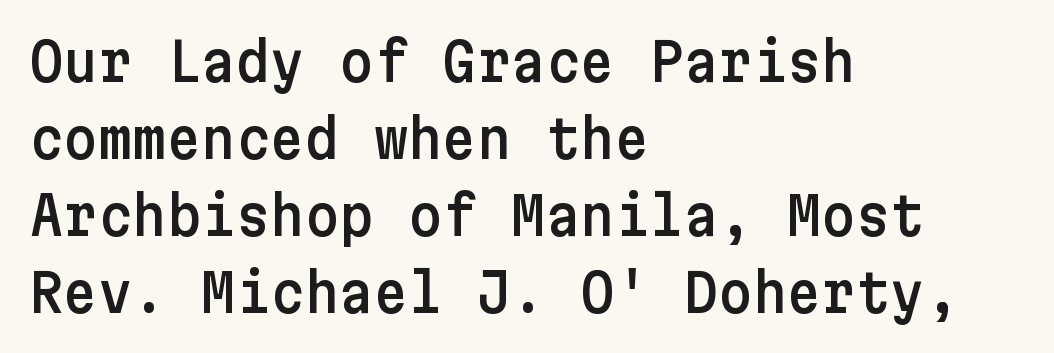
{"serif": "no", "italic": "no", "width": "normal", "stroke_contrast": "low", "x_height": "medium", "underline": "no", "align": "left", "line_spacing": "normal", "line_spacing_ratio": 1.45, "letter_spacing": "normal", "letter_spacing_em": 0.0, "glyph_px": 53}
